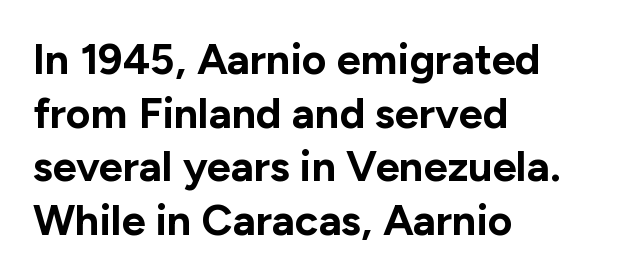
Q: Is the text bold? A: Yes.
Q: Is the text italic (slanted)? A: No, it is upright.
Q: Is the typeface a serif or a sans-serif typeface? A: Sans-serif.
Q: Is the text underlined? A: No.
Q: How is the paragraph aligned? A: Left-aligned.
Q: Is the spacing between letters normal or unusually wide? A: Normal.
Q: Is the spacing between lines tight, normal or loose? A: Normal.
Q: Width (condensed, normal, or wide)? A: Normal.
Q: Stroke contrast? A: Low.
Q: x-height? A: Medium.
Q: Monospaced? A: No.
